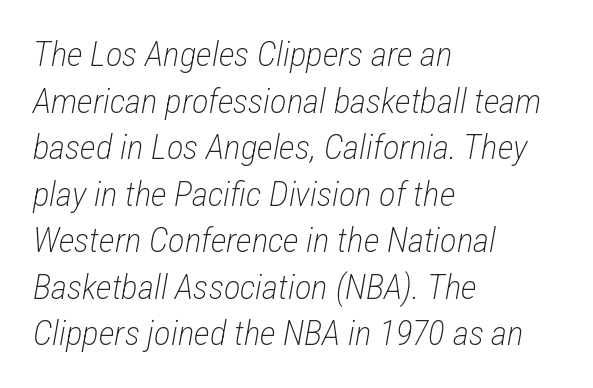
Beneath every word, the page is bare. Weight: in the light-to-regular range. The specimen reads as italic at a glance. Think of a printed novel: that variable character pitch is what you see here. The tracking reads as untouched default to a designer's eye.
